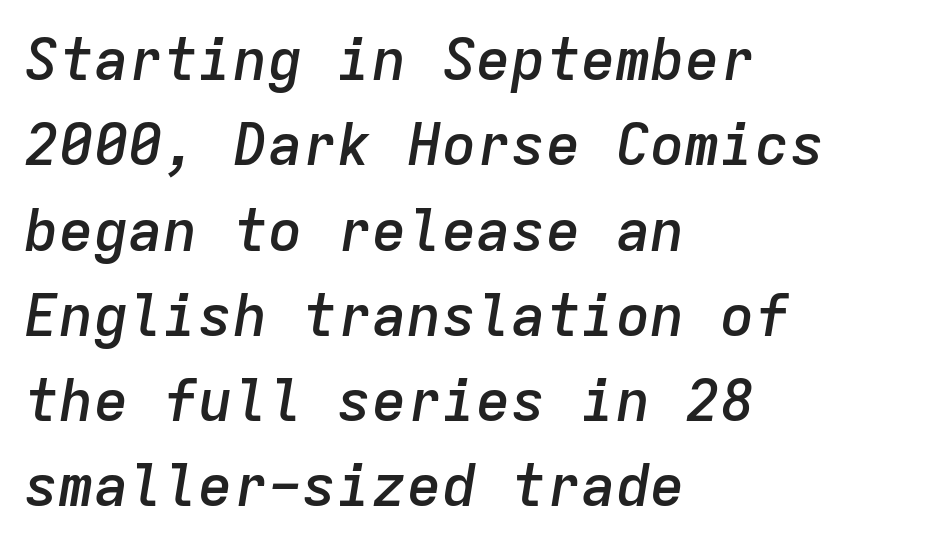
{"italic": "yes", "lean": "right", "slant_degrees": 9, "bold": "semi", "weight": "semibold", "width": "normal", "stroke_contrast": "low", "x_height": "medium", "monospaced": "yes", "underline": "no", "align": "left", "line_spacing": "normal", "line_spacing_ratio": 1.47, "letter_spacing": "normal", "letter_spacing_em": 0.0, "glyph_px": 58}
